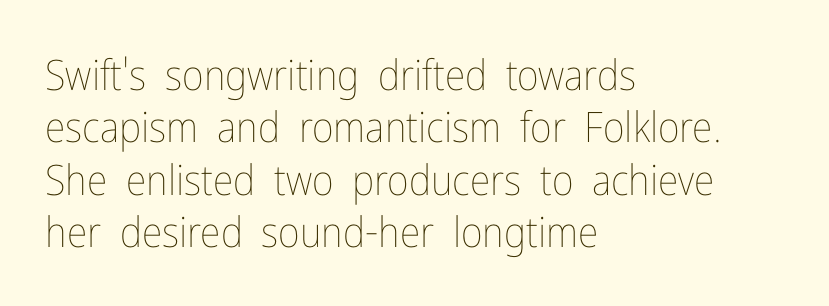
Q: Is the text bold? A: No.
Q: Is the text italic (slanted)? A: No, it is upright.
Q: Is the text underlined? A: No.
Q: How is the paragraph aligned? A: Left-aligned.
Q: Is the spacing between letters normal or unusually wide? A: Normal.
Q: Is the spacing between lines tight, normal or loose? A: Normal.
Q: Width (condensed, normal, or wide)? A: Condensed.
Q: Stroke contrast? A: Low.
Q: x-height? A: Medium.
Q: Monospaced? A: No.
